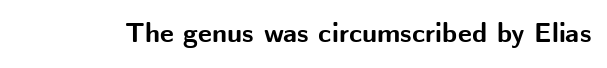
The image shows 27 px bold type, upright; set normal letter spacing, not underlined.
